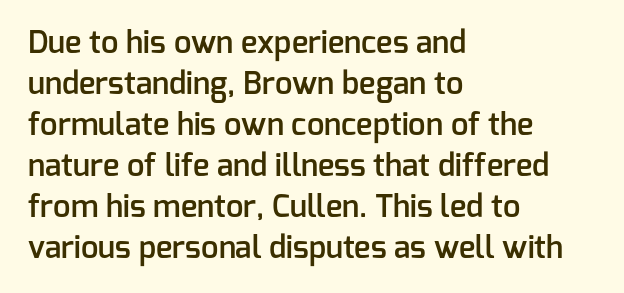
Q: Is the text bold? A: Semi-bold.
Q: Is the text italic (slanted)? A: No, it is upright.
Q: Is the typeface a serif or a sans-serif typeface? A: Sans-serif.
Q: Is the text underlined? A: No.
Q: How is the paragraph aligned? A: Left-aligned.
Q: Is the spacing between letters normal or unusually wide? A: Normal.
Q: Is the spacing between lines tight, normal or loose? A: Normal.
Q: Width (condensed, normal, or wide)? A: Normal.
Q: Stroke contrast? A: Low.
Q: x-height? A: Medium.
Q: Monospaced? A: No.
